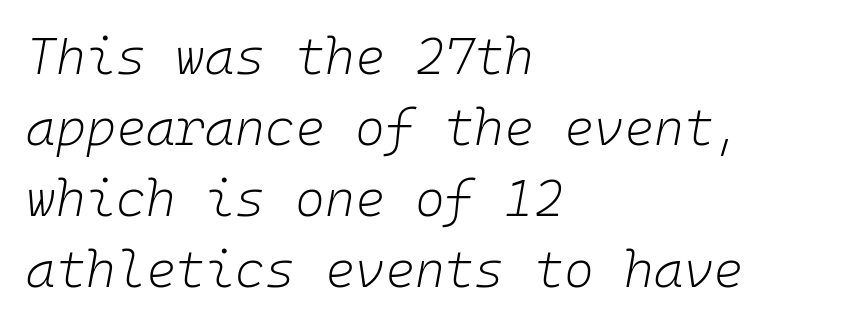
The image shows 51 px light type, italic (leaning right), monospaced; set left-aligned, normal line spacing (1.39x), normal letter spacing, not underlined; low stroke contrast and a medium x-height.
